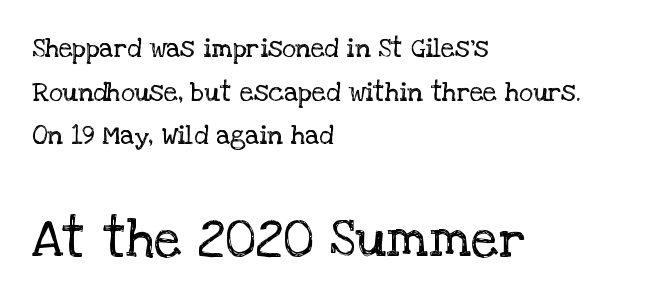
Q: Is the text bold? A: No.
Q: Is the text italic (slanted)? A: No, it is upright.
Q: Is the typeface a serif or a sans-serif typeface? A: Serif.
Q: Is the text underlined? A: No.
Q: How is the paragraph aligned? A: Left-aligned.
Q: Is the spacing between letters normal or unusually wide? A: Normal.
Q: Is the spacing between lines tight, normal or loose? A: Normal.
Q: Which block of text is set in a larger size, the first (top) or the second (bottom)? A: The second (bottom) one.
Q: Width (condensed, normal, or wide)? A: Normal.
Q: Stroke contrast? A: Low.
Q: x-height? A: Large.
Q: Monospaced? A: No.
